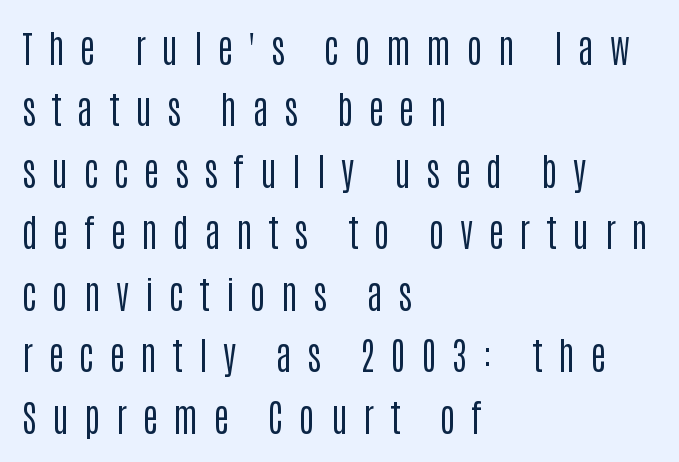
{"serif": "no", "italic": "no", "bold": "no", "weight": "regular", "width": "condensed", "stroke_contrast": "low", "x_height": "large", "monospaced": "no", "underline": "no", "align": "left", "line_spacing": "normal", "line_spacing_ratio": 1.66, "letter_spacing": "wide", "letter_spacing_em": 0.42, "glyph_px": 37}
